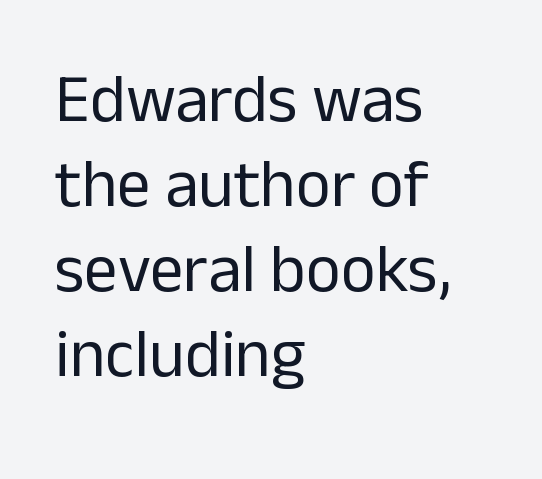
{"serif": "no", "italic": "no", "bold": "no", "weight": "regular", "width": "normal", "stroke_contrast": "low", "x_height": "medium", "monospaced": "no", "underline": "no", "align": "left", "line_spacing": "normal", "line_spacing_ratio": 1.27, "letter_spacing": "normal", "letter_spacing_em": 0.0, "glyph_px": 67}
